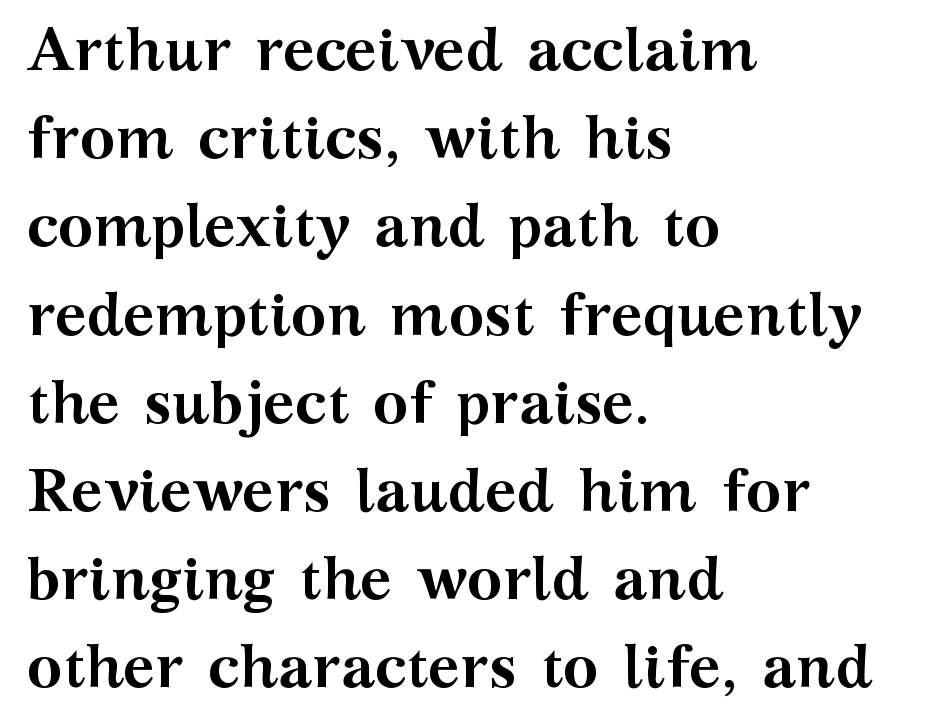
Standard letterfit; no display-style spreading of the glyphs. Typeset ragged right — the left edge is the straight one. Designer's note — italics off, roman on. Every letter is thick-stroked: bold, no question. Each row of text sits above clean, open space. In terms of letterform style, serifs are clearly present.
